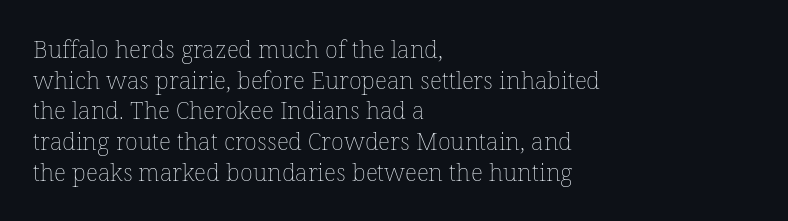
Q: Is the text bold? A: No.
Q: Is the text italic (slanted)? A: No, it is upright.
Q: Is the text underlined? A: No.
Q: How is the paragraph aligned? A: Left-aligned.
Q: Is the spacing between letters normal or unusually wide? A: Normal.
Q: Is the spacing between lines tight, normal or loose? A: Normal.
